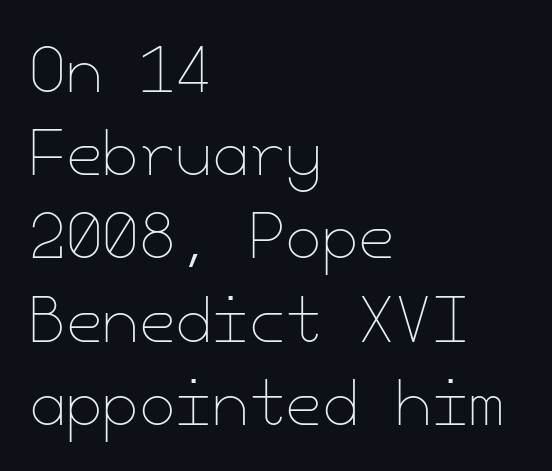
The image shows 59 px thin type, upright; set left-aligned, normal line spacing (1.41x), normal letter spacing, not underlined; low stroke contrast and a small x-height.
